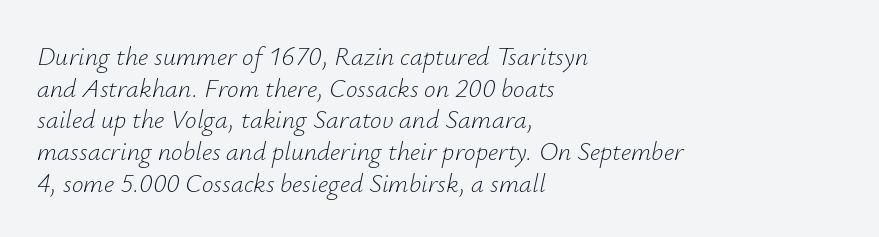
The image shows 26 px text type, italic (leaning right); set left-aligned, line spacing 1.22x, normal letter spacing, not underlined.
